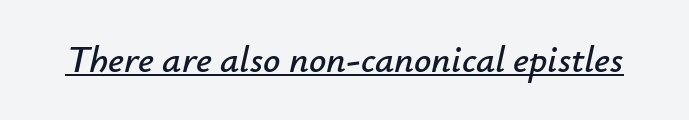
Q: Is the text italic (slanted)? A: Yes, it leans right by about 12 degrees.
Q: Is the text underlined? A: Yes.
Q: Is the spacing between letters normal or unusually wide? A: Normal.
Q: Width (condensed, normal, or wide)? A: Normal.
Q: Stroke contrast? A: Low.
Q: x-height? A: Small.
Q: Monospaced? A: No.
